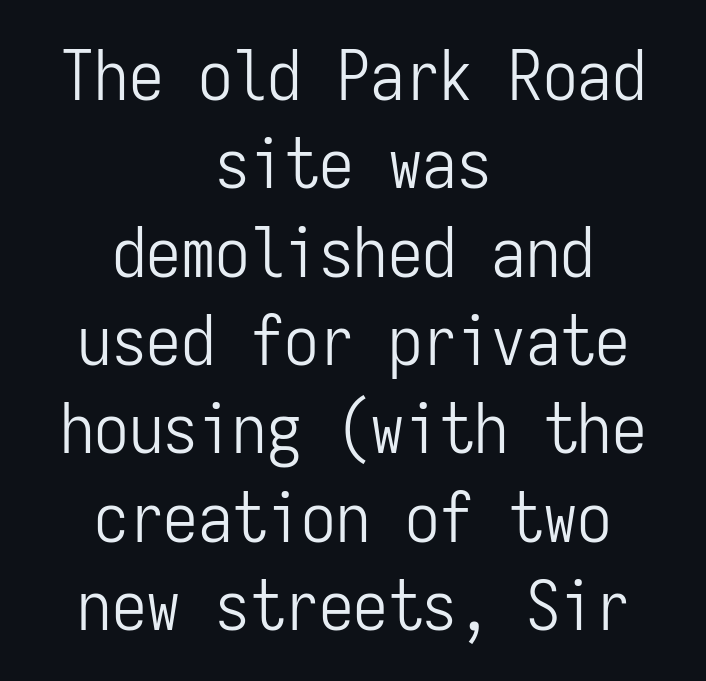
{"serif": "no", "italic": "no", "bold": "no", "weight": "light", "width": "condensed", "stroke_contrast": "low", "x_height": "medium", "monospaced": "yes", "underline": "no", "align": "center", "line_spacing": "normal", "line_spacing_ratio": 1.28, "letter_spacing": "normal", "letter_spacing_em": 0.0, "glyph_px": 69}
